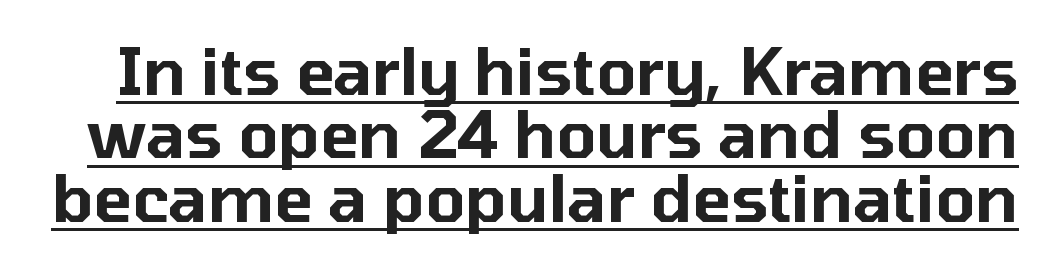
The image shows 64 px sans-serif type, upright; set tight line spacing (0.99x), normal letter spacing, underlined; low stroke contrast and a medium x-height.
